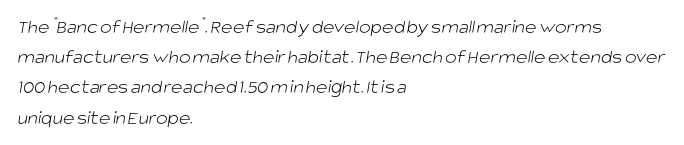
Horizontal bands of white between lines are of average thickness. Layout note: lines flush left. The letterforms sit shoulder to shoulder at normal distance. The space beneath each line is pristine and unruled. The face looks like a standard text weight, possibly lighter.
